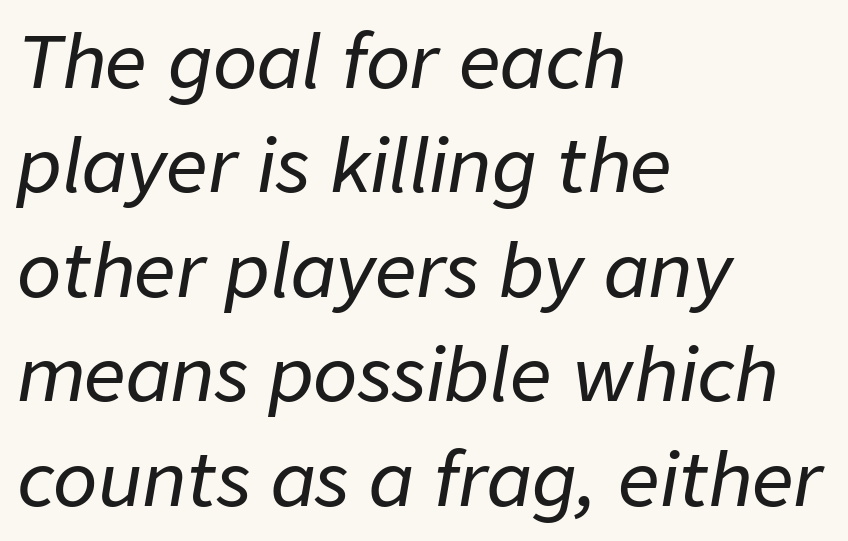
Compared with typical paragraphs, the rows here are spaced about the same. Observe the ordinary spacing: letters are neighbours, not strangers. Every row of glyphs begins at an identical x-position on the left. The strip under each line holds only bare page.
